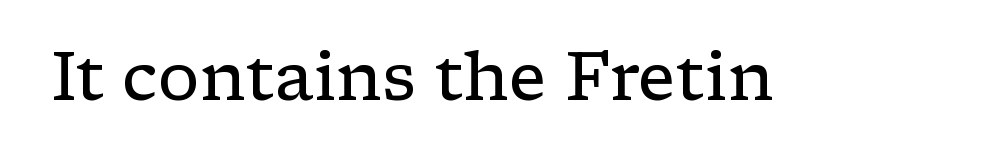
The image shows 67 px regular-weight, wide serif type, upright; set normal letter spacing, not underlined; low stroke contrast and a medium x-height.
